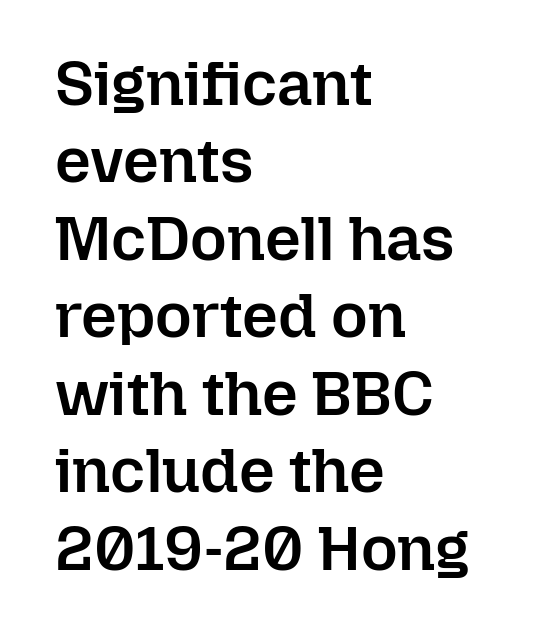
{"italic": "no", "bold": "semi", "weight": "semibold", "width": "normal", "stroke_contrast": "low", "x_height": "medium", "monospaced": "no", "underline": "no", "align": "left", "line_spacing_ratio": 1.23, "letter_spacing": "normal", "letter_spacing_em": 0.0, "glyph_px": 63}
